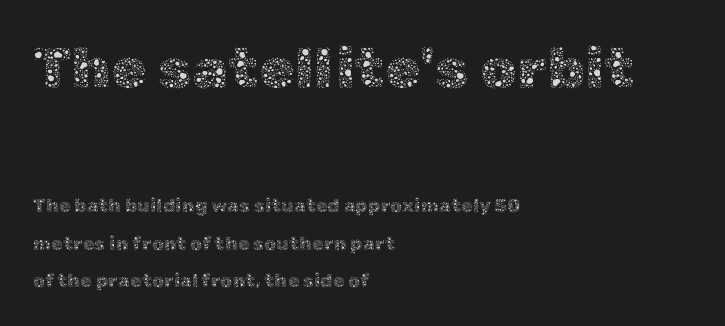
{"italic": "no", "bold": "no", "weight": "thin", "width": "normal", "x_height": "medium", "monospaced": "no", "underline": "no", "align": "left", "line_spacing": "loose", "line_spacing_ratio": 1.98, "letter_spacing": "normal", "letter_spacing_em": 0.0, "larger_block": "first", "size_ratio": 3.05, "glyph_px": 58}
